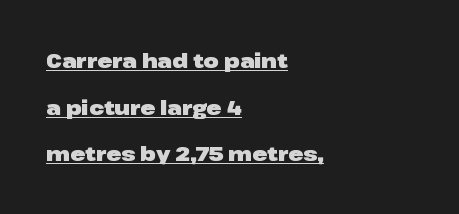
{"italic": "no", "bold": "yes", "underline": "yes", "align": "left", "line_spacing": "loose", "line_spacing_ratio": 2.33, "letter_spacing": "normal", "letter_spacing_em": 0.0, "glyph_px": 20}
